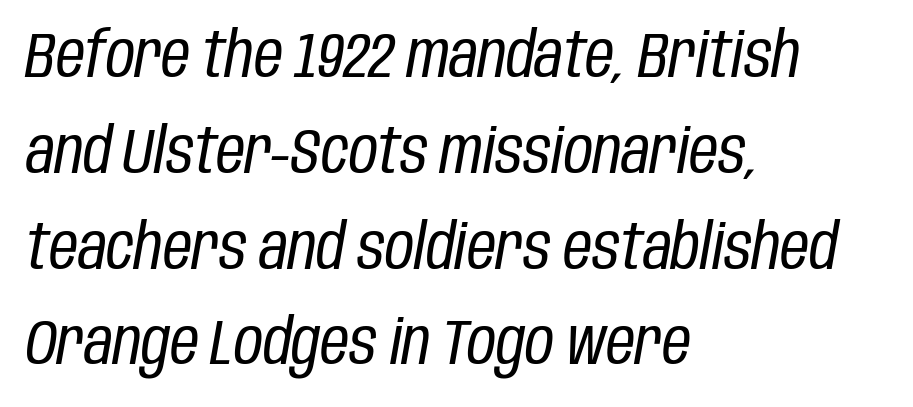
The passage shown is typed in a proportional face where columns would drift. Rows of type keep a routine distance in the vertical direction. Horizontal alignment here is leftward, the default for most running prose. The passage shown has conventional tracking throughout. Descender tails drop into unmarked territory. Observe the lean: these are italic letterforms.
